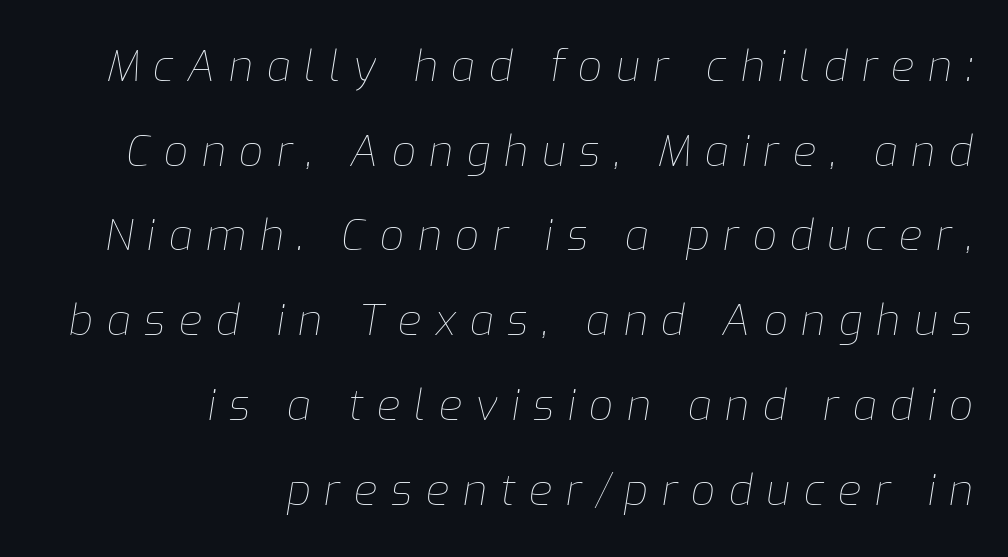
The image shows 43 px thin type, italic (leaning right); set right-aligned, loose line spacing (1.97x), unusually wide letter spacing (+0.31 em), not underlined; low stroke contrast and a medium x-height.
